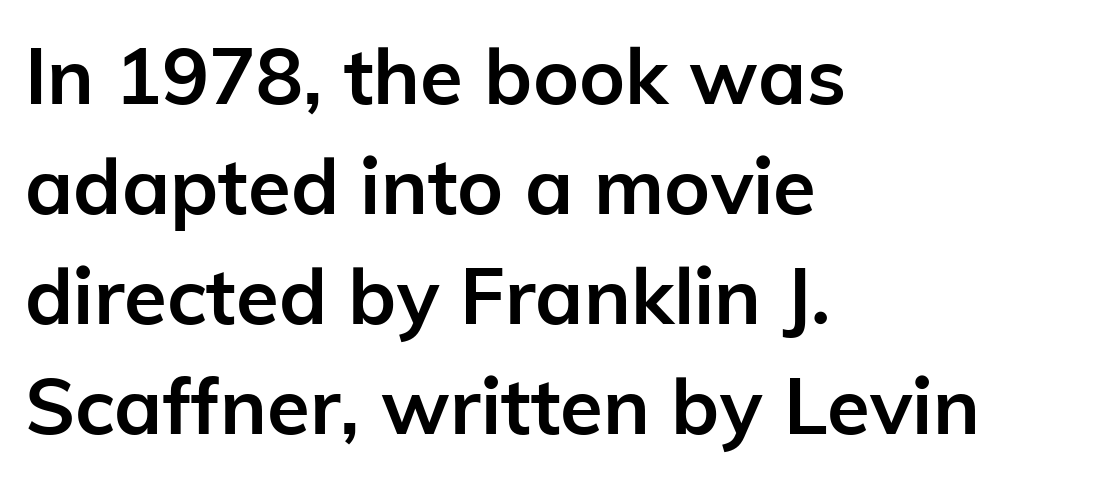
The image shows 78 px semibold sans-serif type, upright; set left-aligned, normal line spacing (1.41x), normal letter spacing, not underlined; low stroke contrast and a medium x-height.
